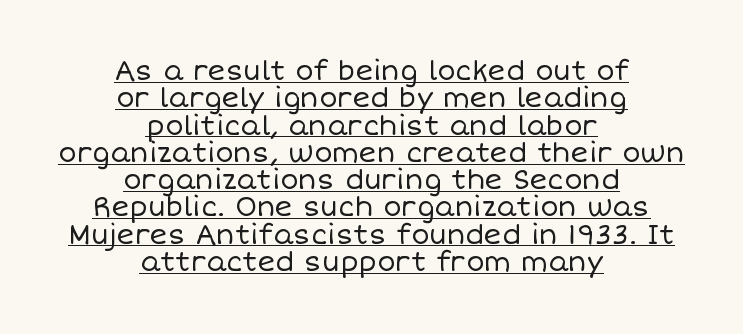
Q: Is the text bold? A: No.
Q: Is the text italic (slanted)? A: No, it is upright.
Q: Is the text underlined? A: Yes.
Q: How is the paragraph aligned? A: Centered.
Q: Is the spacing between letters normal or unusually wide? A: Normal.
Q: Is the spacing between lines tight, normal or loose? A: Tight.
